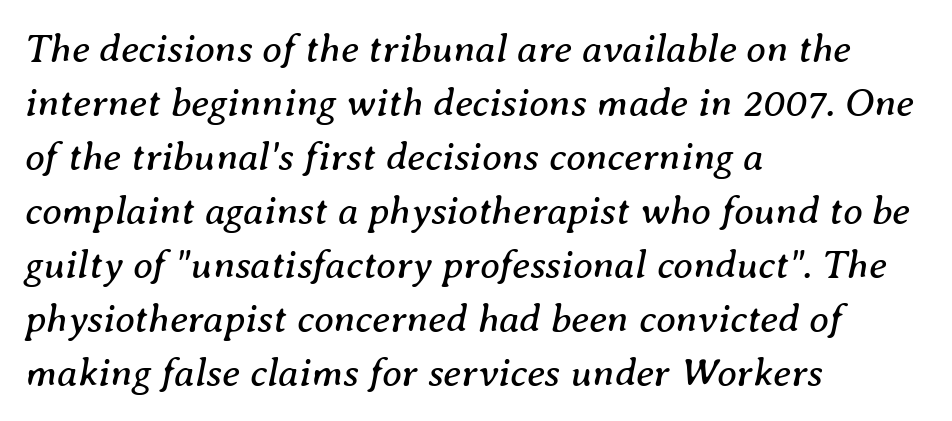
{"serif": "yes", "italic": "yes", "lean": "right", "slant_degrees": 8, "bold": "no", "weight": "regular", "width": "normal", "stroke_contrast": "medium", "x_height": "medium", "monospaced": "no", "underline": "no", "align": "left", "line_spacing": "normal", "line_spacing_ratio": 1.35, "letter_spacing": "normal", "letter_spacing_em": 0.0, "glyph_px": 40}
